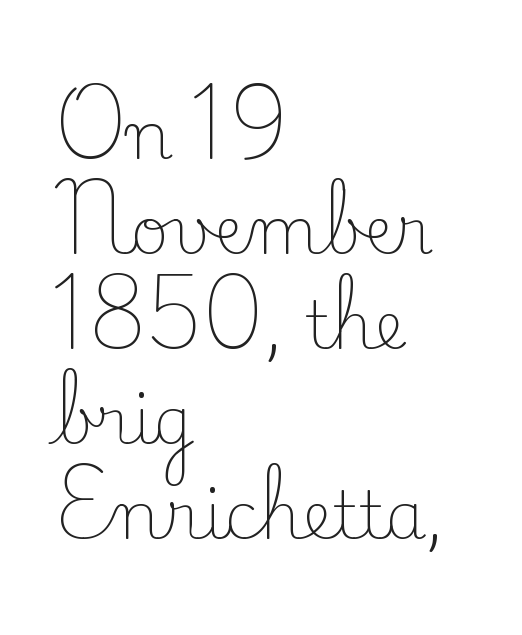
Notice how the passage keeps a crisp vertical edge on the left only. Do the characters align in a grid? No, the font is proportional. The lettering holds an erect, upright posture throughout. The words here are not underlined.
